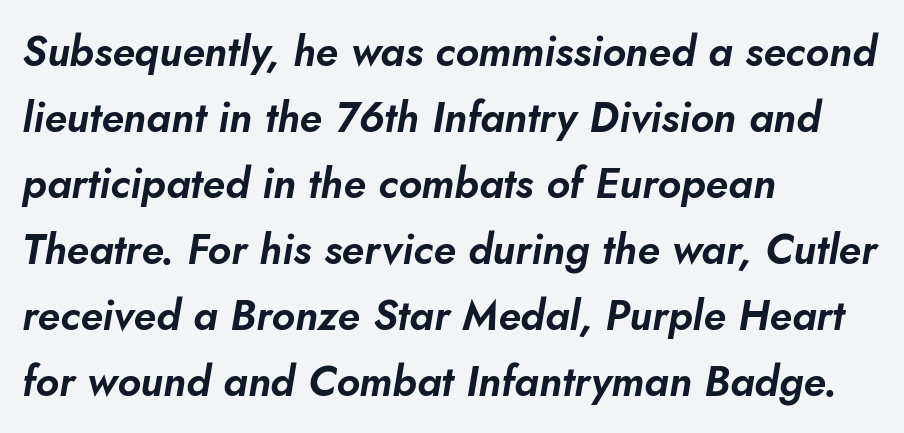
The specimen reads as italic at a glance. Clear beneath every line of the passage. Notice how the passage keeps a crisp vertical edge on the left only. Do the characters align in a grid? No, the font is proportional. This block has exactly the height ordinary leading produces. Does extra space separate the letters? No, they use regular spacing.
